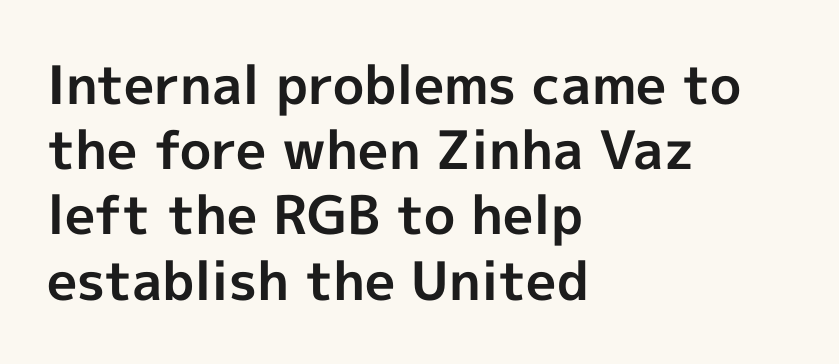
{"serif": "no", "italic": "no", "bold": "yes", "weight": "bold", "width": "normal", "x_height": "medium", "monospaced": "no", "underline": "no", "align": "left", "line_spacing_ratio": 1.23, "letter_spacing": "normal", "letter_spacing_em": 0.0, "glyph_px": 53}
